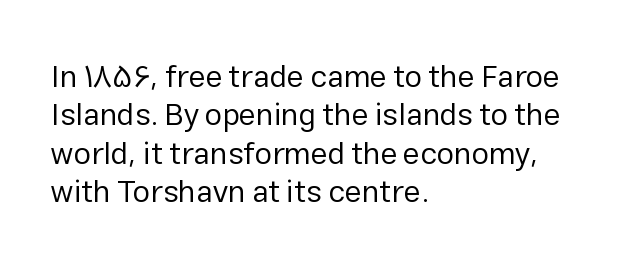
Q: Is the text bold? A: No.
Q: Is the text italic (slanted)? A: No, it is upright.
Q: Is the typeface a serif or a sans-serif typeface? A: Sans-serif.
Q: Is the text underlined? A: No.
Q: How is the paragraph aligned? A: Left-aligned.
Q: Is the spacing between letters normal or unusually wide? A: Normal.
Q: Width (condensed, normal, or wide)? A: Normal.
Q: Stroke contrast? A: Low.
Q: x-height? A: Medium.
Q: Monospaced? A: No.
